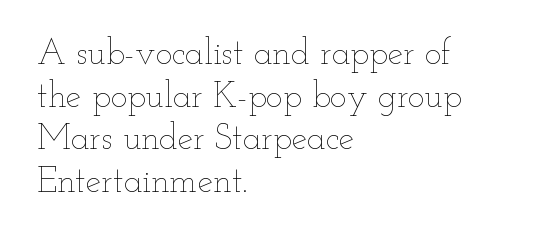
Q: Is the text bold? A: No.
Q: Is the text italic (slanted)? A: No, it is upright.
Q: Is the text underlined? A: No.
Q: How is the paragraph aligned? A: Left-aligned.
Q: Is the spacing between letters normal or unusually wide? A: Normal.
Q: Width (condensed, normal, or wide)? A: Wide.
Q: Stroke contrast? A: Low.
Q: x-height? A: Small.
Q: Monospaced? A: No.
